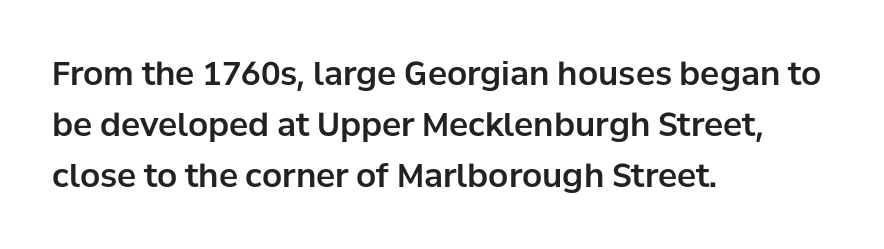
The image shows 32 px sans-serif type, upright; set left-aligned, normal line spacing (1.59x), normal letter spacing, not underlined; low stroke contrast and a medium x-height.
